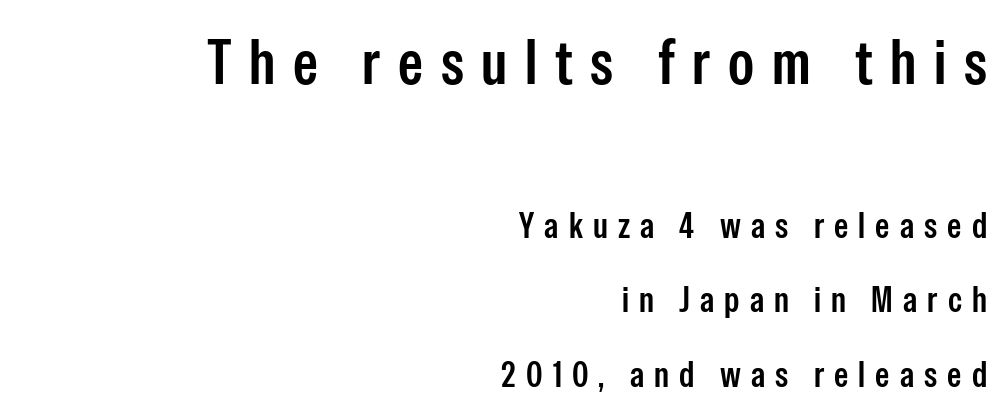
{"serif": "no", "italic": "no", "bold": "semi", "weight": "semibold", "width": "condensed", "stroke_contrast": "low", "x_height": "medium", "monospaced": "no", "underline": "no", "align": "right", "line_spacing": "loose", "line_spacing_ratio": 2.07, "letter_spacing": "wide", "letter_spacing_em": 0.28, "larger_block": "first", "size_ratio": 1.75, "glyph_px": 63}
